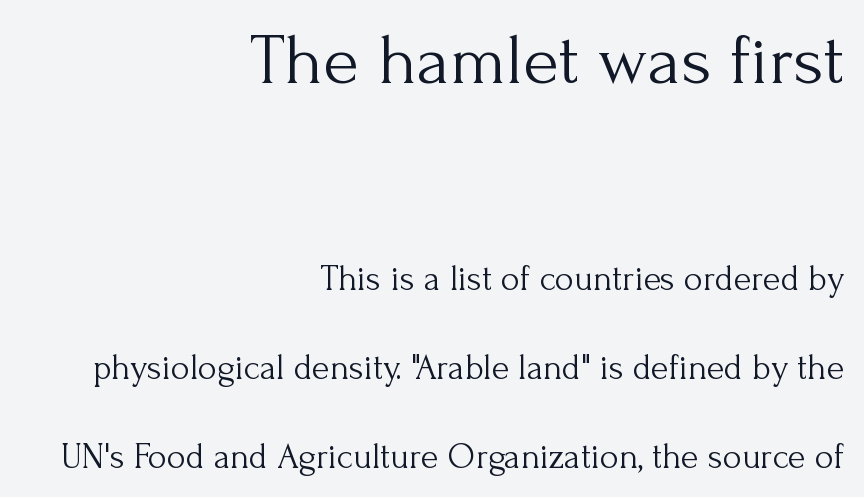
The image shows 73 px light serif type, upright; set right-aligned, loose line spacing (2.47x), normal letter spacing, not underlined; the first (top) block is 2.03x larger; medium stroke contrast and a small x-height.
